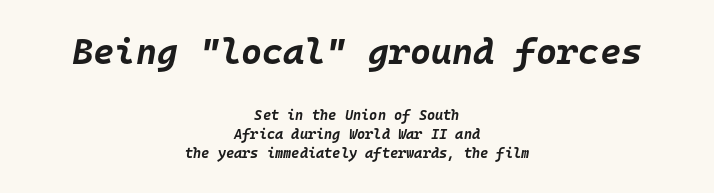
Character size in the leading block exceeds that of the trailing block. Centered paragraph, ragged on both sides. These lines carry a lot of weight — the face is fully bold. Notice how the stems are inclined rather than vertical — that's the hallmark of italics. Descenders hang freely into open space.
